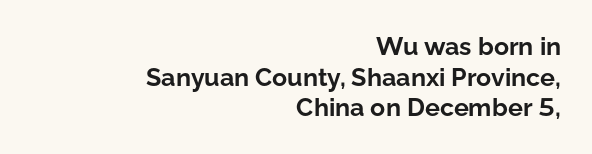
Q: Is the text bold? A: Yes.
Q: Is the text italic (slanted)? A: No, it is upright.
Q: Is the text underlined? A: No.
Q: How is the paragraph aligned? A: Right-aligned.
Q: Is the spacing between letters normal or unusually wide? A: Normal.
